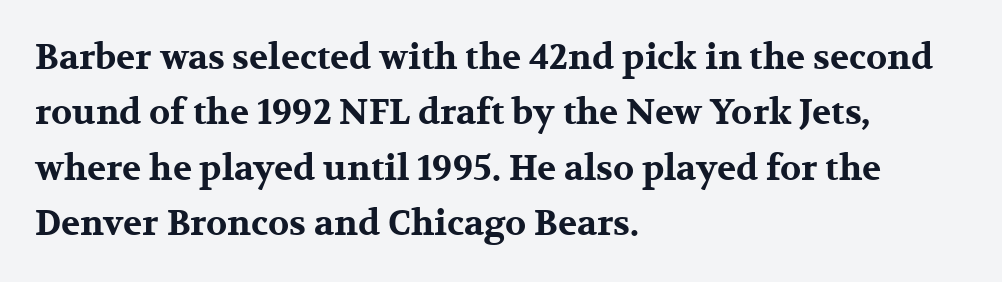
Q: Is the text bold? A: Yes.
Q: Is the text italic (slanted)? A: No, it is upright.
Q: Is the typeface a serif or a sans-serif typeface? A: Serif.
Q: Is the text underlined? A: No.
Q: How is the paragraph aligned? A: Left-aligned.
Q: Is the spacing between letters normal or unusually wide? A: Normal.
Q: Is the spacing between lines tight, normal or loose? A: Normal.
Q: Width (condensed, normal, or wide)? A: Wide.
Q: Stroke contrast? A: Medium.
Q: x-height? A: Medium.
Q: Monospaced? A: No.
